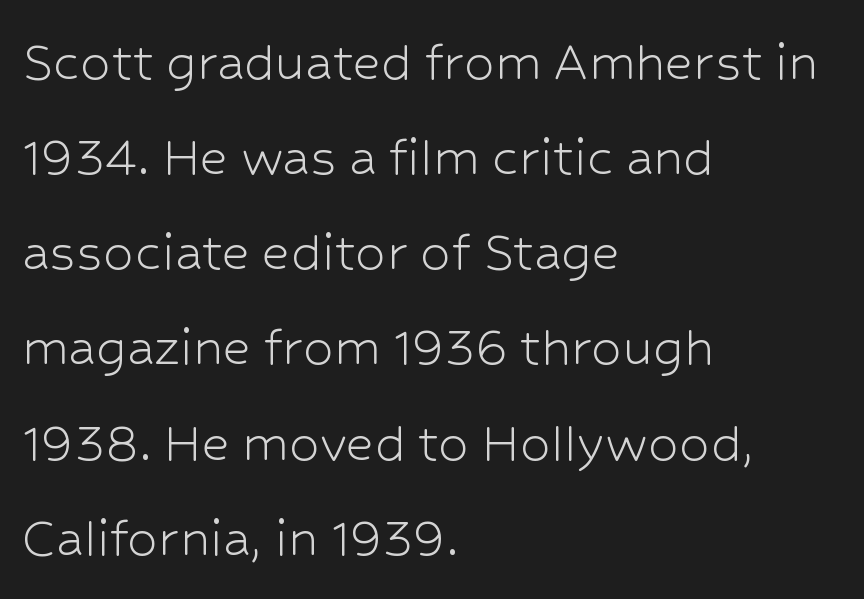
The image shows 61 px light sans-serif type, upright; set left-aligned, normal line spacing (1.56x), normal letter spacing, not underlined; low stroke contrast and a medium x-height.
